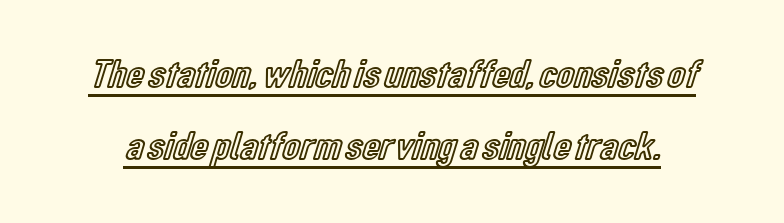
{"width": "condensed", "x_height": "medium", "monospaced": "no", "underline": "yes", "line_spacing_ratio": 1.81, "letter_spacing": "normal", "letter_spacing_em": 0.0, "glyph_px": 40}
